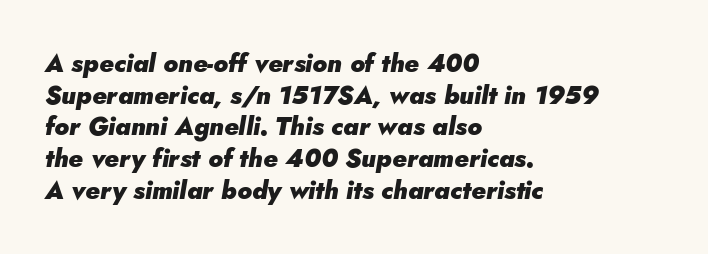
{"italic": "yes", "lean": "right", "slant_degrees": 5, "bold": "yes", "underline": "no", "align": "left", "line_spacing": "normal", "line_spacing_ratio": 1.27, "letter_spacing": "normal", "letter_spacing_em": 0.0, "glyph_px": 25}
